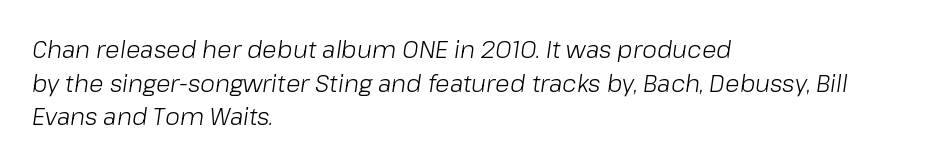
Q: Is the text bold? A: No.
Q: Is the text italic (slanted)? A: Yes, it leans right by about 8 degrees.
Q: Is the text underlined? A: No.
Q: How is the paragraph aligned? A: Left-aligned.
Q: Is the spacing between letters normal or unusually wide? A: Normal.
Q: Is the spacing between lines tight, normal or loose? A: Normal.
